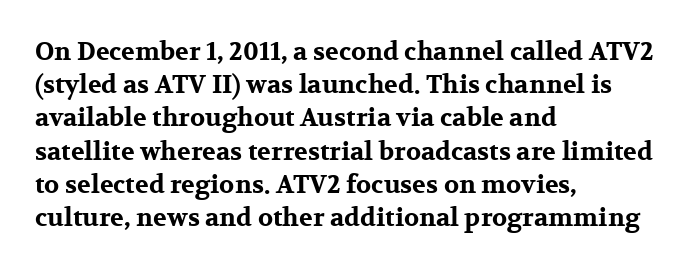
One-word summary of the alignment: left. Compared with an ordinary text face, these strokes are far heavier — a full bold. Interline gaps are of average width in this sample. Letter spacing: default. The baseline area is clear. The letters stand upright; this is a roman face.
